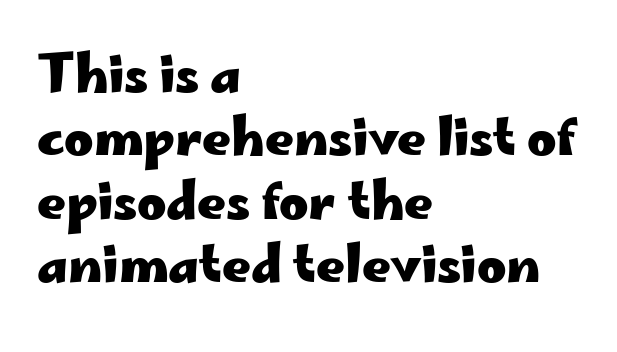
The image shows 50 px heavy, wide sans-serif type, upright; set left-aligned, normal line spacing (1.27x), normal letter spacing, not underlined; low stroke contrast and a small x-height.
